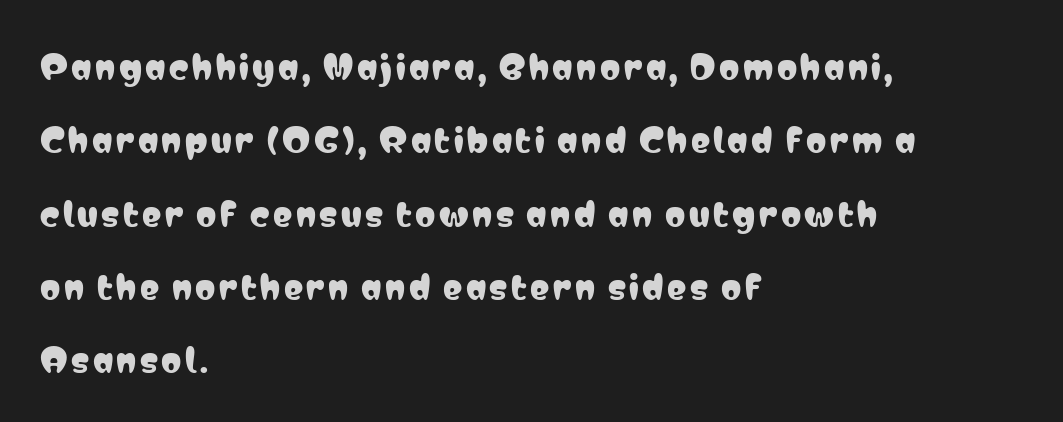
{"serif": "no", "italic": "no", "width": "condensed", "stroke_contrast": "low", "x_height": "medium", "monospaced": "no", "underline": "no", "align": "left", "line_spacing": "loose", "line_spacing_ratio": 2.29, "glyph_px": 32}
